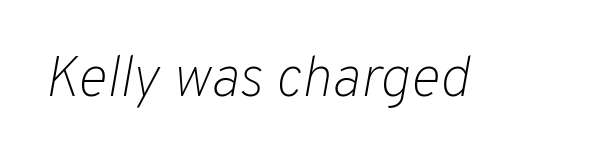
Q: Is the text bold? A: No.
Q: Is the text italic (slanted)? A: Yes, it leans right by about 10 degrees.
Q: Is the text underlined? A: No.
Q: Is the spacing between letters normal or unusually wide? A: Normal.
Q: Width (condensed, normal, or wide)? A: Normal.
Q: Stroke contrast? A: Low.
Q: x-height? A: Medium.
Q: Monospaced? A: No.
